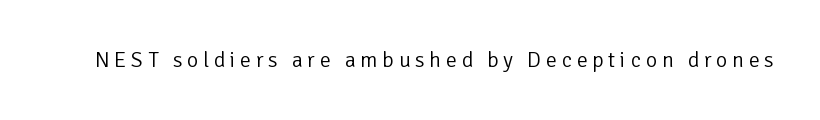
Q: Is the text bold? A: No.
Q: Is the text italic (slanted)? A: No, it is upright.
Q: Is the text underlined? A: No.
Q: Is the spacing between letters normal or unusually wide? A: Unusually wide.
